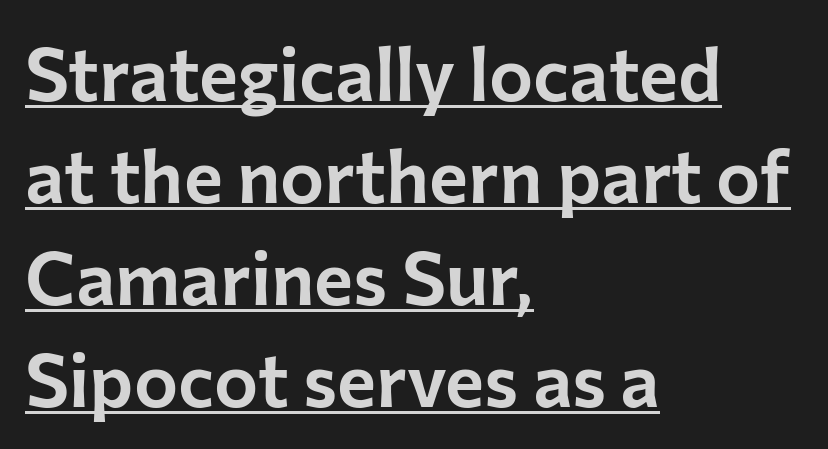
{"serif": "no", "italic": "no", "width": "normal", "stroke_contrast": "low", "x_height": "medium", "monospaced": "no", "underline": "yes", "align": "left", "line_spacing": "normal", "line_spacing_ratio": 1.38, "letter_spacing": "normal", "letter_spacing_em": 0.0, "glyph_px": 74}
